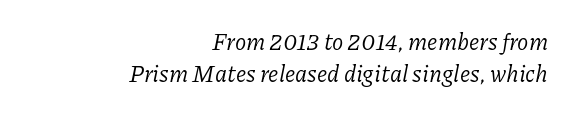
{"italic": "yes", "lean": "right", "slant_degrees": 11, "bold": "no", "underline": "no", "align": "right", "line_spacing": "normal", "line_spacing_ratio": 1.41, "letter_spacing": "normal", "letter_spacing_em": 0.0, "glyph_px": 23}
